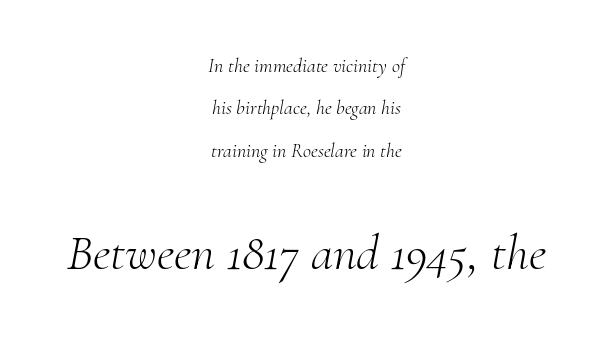
{"serif": "yes", "italic": "yes", "lean": "right", "slant_degrees": 10, "bold": "no", "weight": "light", "width": "normal", "stroke_contrast": "medium", "x_height": "small", "monospaced": "no", "underline": "no", "align": "center", "line_spacing": "loose", "line_spacing_ratio": 2.12, "letter_spacing": "normal", "letter_spacing_em": 0.0, "larger_block": "second", "size_ratio": 2.55, "glyph_px": 51}
